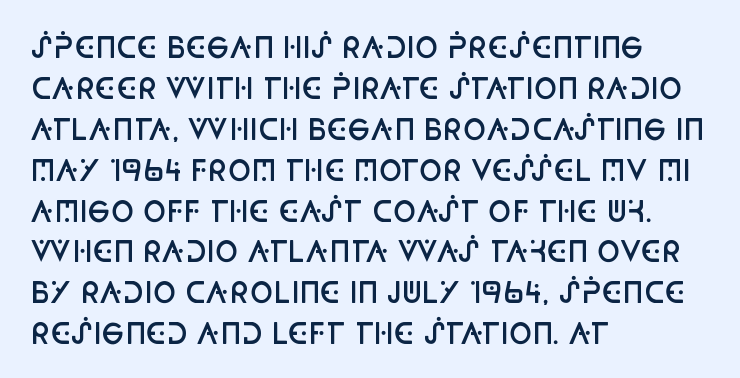
{"serif": "no", "italic": "no", "bold": "semi", "weight": "semibold", "width": "condensed", "stroke_contrast": "low", "x_height": "large", "monospaced": "no", "underline": "no", "align": "left", "line_spacing": "normal", "line_spacing_ratio": 1.46, "letter_spacing": "normal", "letter_spacing_em": 0.0, "glyph_px": 28}
